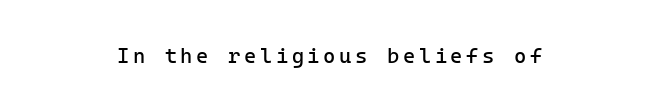
Reading down the block, each line starts at a different indent, mirrored at its end. Every stem runs plumb, perpendicular to the baseline. Underlining? Definitely not there. Ink coverage per letter is moderate at most.
